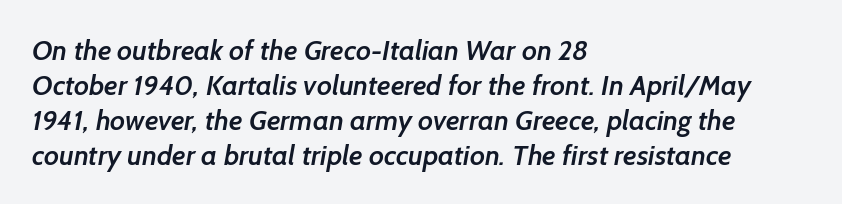
{"serif": "no", "bold": "semi", "weight": "semibold", "width": "normal", "stroke_contrast": "low", "x_height": "medium", "monospaced": "no", "underline": "no", "align": "left", "line_spacing": "normal", "line_spacing_ratio": 1.25, "letter_spacing": "normal", "letter_spacing_em": 0.0, "glyph_px": 28}
